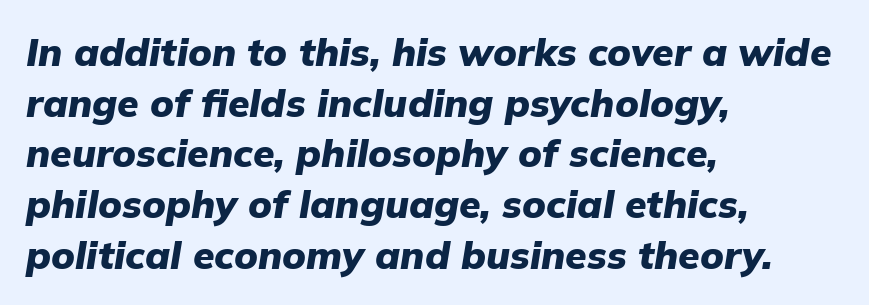
The string is rendered with underlining switched off. Line starts are locked; line ends wander. Is this a fixed-width face? No — the glyphs have proportional, varying widths. Tracking value appears to be zero — textbook default spacing. The typesetting leans heavy: a genuine bold.
